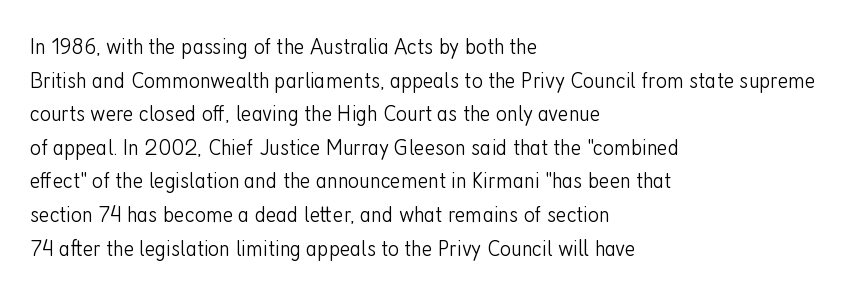
Q: Is the text bold? A: No.
Q: Is the text italic (slanted)? A: No, it is upright.
Q: Is the text underlined? A: No.
Q: How is the paragraph aligned? A: Left-aligned.
Q: Is the spacing between letters normal or unusually wide? A: Normal.
Q: Is the spacing between lines tight, normal or loose? A: Normal.
